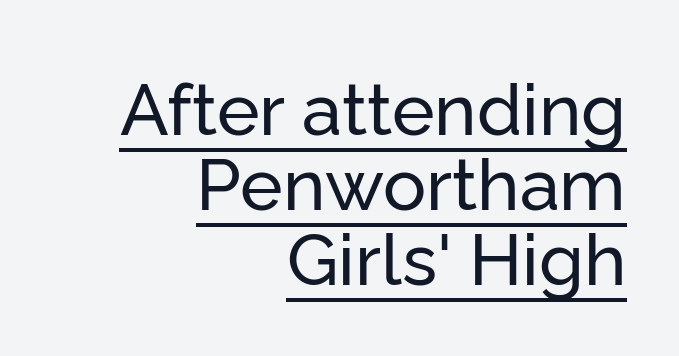
Somebody hit Ctrl+U on this one — the words are underlined. Line spacing here is tight. The face used here is rendered with its standard letterfit. Check where the strokes stop: nothing finishes them off — pure sans.
